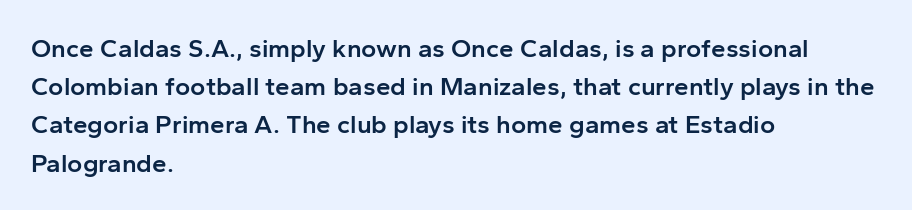
Q: Is the text bold? A: Semi-bold.
Q: Is the text italic (slanted)? A: No, it is upright.
Q: Is the text underlined? A: No.
Q: How is the paragraph aligned? A: Left-aligned.
Q: Is the spacing between letters normal or unusually wide? A: Normal.
Q: Is the spacing between lines tight, normal or loose? A: Normal.
